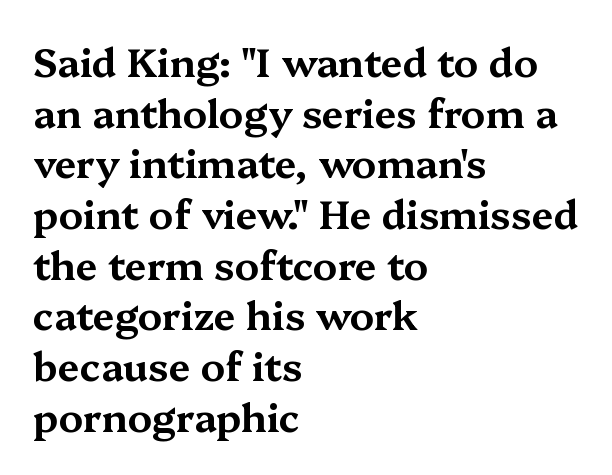
Leftover space on each line is placed entirely after the last word. Whoever set this chose a conventional vertical rhythm. Short note: letters normally spaced. Font category for this specimen: serif.
